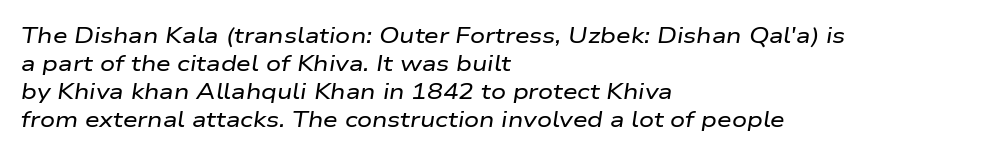
The image shows 21 px text type, italic (leaning right); set left-aligned, normal line spacing (1.33x), normal letter spacing, not underlined.
